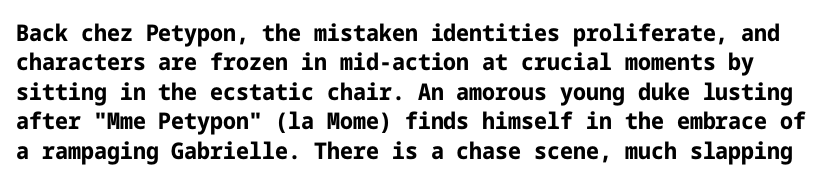
The image shows 23 px bold type, upright; set normal line spacing (1.28x), normal letter spacing, not underlined.
